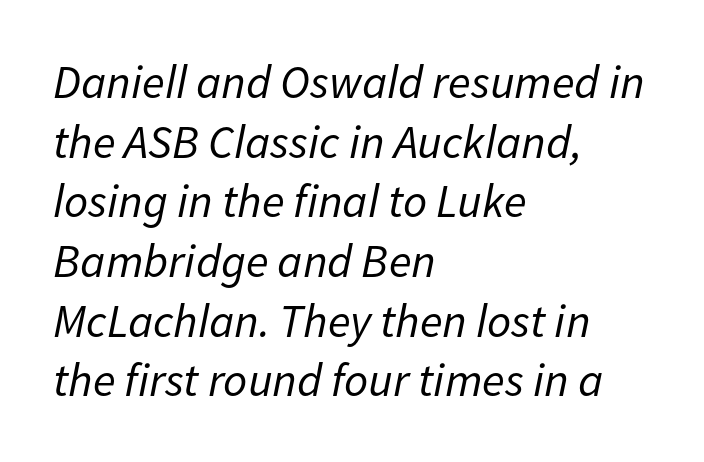
A clean baseline with only descenders dipping below it. Normally led — the rows are evenly, conventionally spaced. Weight: in the light-to-regular range. All the whitespace from short lines collects on the right. Each letter keeps its own natural width here, so spacing adapts to shape. These lines keep a tight, regular rhythm from letter to letter.
